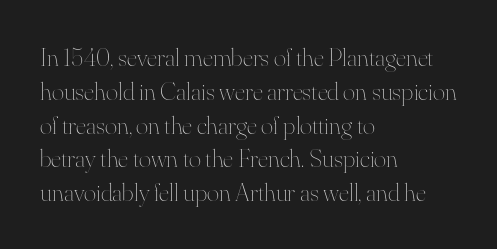
Q: Is the text bold? A: No.
Q: Is the text italic (slanted)? A: No, it is upright.
Q: Is the text underlined? A: No.
Q: How is the paragraph aligned? A: Left-aligned.
Q: Is the spacing between letters normal or unusually wide? A: Normal.
Q: Is the spacing between lines tight, normal or loose? A: Normal.
